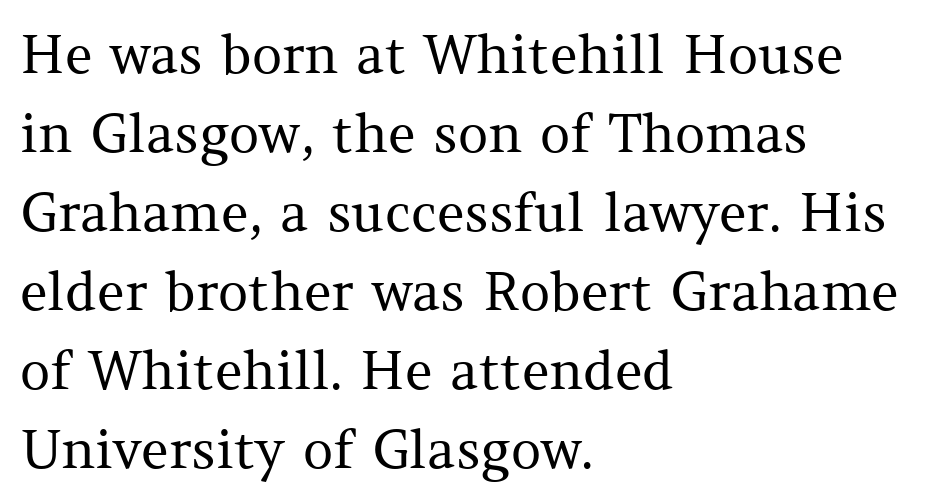
A normal amount of white space separates one row of letters from the next. The glyphs in this specimen are seriffed. Each word holds together tightly as a unit, with standard inter-letter gaps. Horizontal alignment here is leftward, the default for most running prose.
